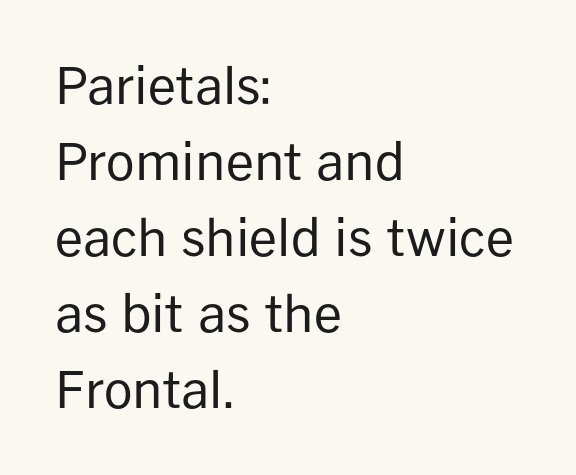
The ragged edge is on the right, which tells us the setting is flush left. The gap between lines stays unmarked. In terms of letterform style, serifs are entirely absent. The font is comparable to plain body text, perhaps lighter. The type sits square on the baseline with zero lean. The passage shown stacks its lines at a standard gap.
